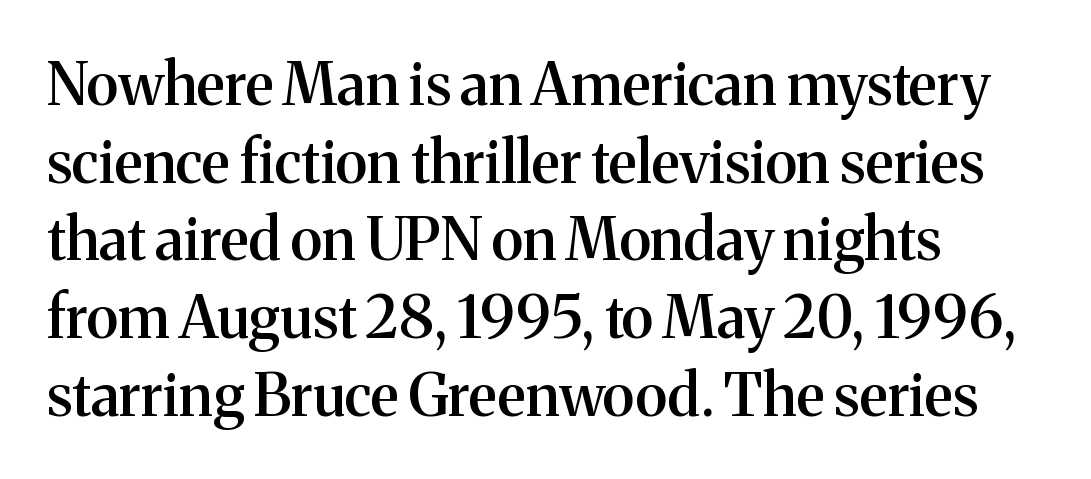
Q: Is the text bold? A: Semi-bold.
Q: Is the text italic (slanted)? A: No, it is upright.
Q: Is the typeface a serif or a sans-serif typeface? A: Serif.
Q: Is the text underlined? A: No.
Q: How is the paragraph aligned? A: Left-aligned.
Q: Is the spacing between letters normal or unusually wide? A: Normal.
Q: Is the spacing between lines tight, normal or loose? A: Normal.
Q: Width (condensed, normal, or wide)? A: Normal.
Q: Stroke contrast? A: Medium.
Q: x-height? A: Medium.
Q: Monospaced? A: No.
